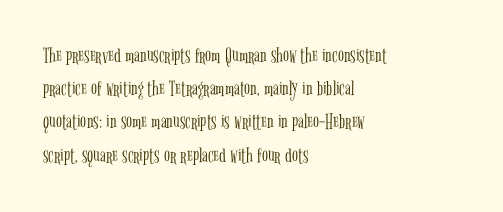
Tall strokes in this sample are plumb rather than angled. Weight: regular or lighter. Tracking value appears to be zero — textbook default spacing. The passage shown stacks its lines at a standard gap. The lines in this sample share a left origin and differ only in where they stop. Anything drawn beneath the words? Only blank space.
